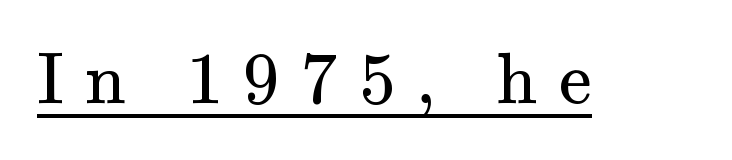
The image shows 73 px regular-weight serif type, upright; set unusually wide letter spacing (+0.29 em), underlined; medium stroke contrast and a small x-height.
